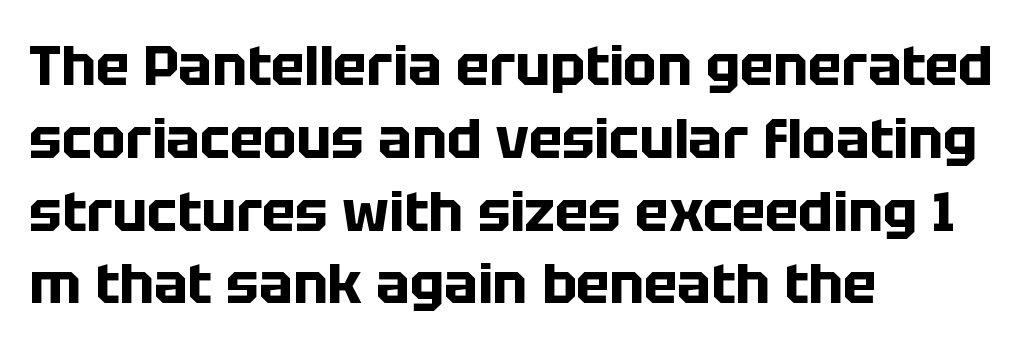
The image shows 56 px bold sans-serif type, upright; set left-aligned, normal line spacing (1.3x), normal letter spacing, not underlined; low stroke contrast and a large x-height.
